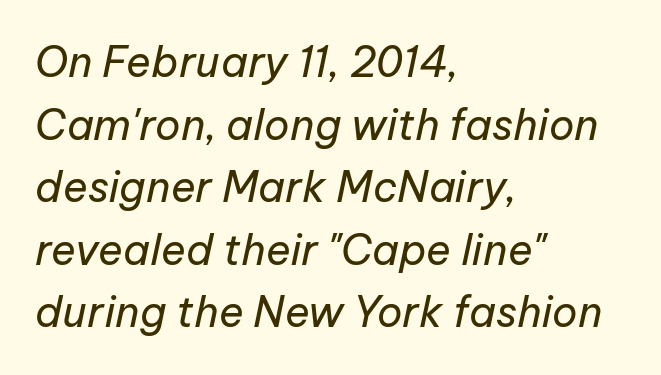
{"italic": "yes", "lean": "right", "slant_degrees": 12, "bold": "no", "weight": "regular", "width": "normal", "stroke_contrast": "low", "x_height": "medium", "monospaced": "no", "underline": "no", "align": "left", "line_spacing": "normal", "line_spacing_ratio": 1.49, "letter_spacing": "normal", "letter_spacing_em": 0.0, "glyph_px": 42}
